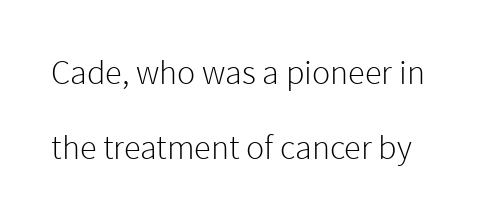
{"serif": "no", "italic": "no", "bold": "no", "weight": "light", "width": "normal", "stroke_contrast": "low", "x_height": "medium", "monospaced": "no", "underline": "no", "line_spacing": "loose", "line_spacing_ratio": 2.21, "letter_spacing": "normal", "letter_spacing_em": 0.0, "glyph_px": 34}
